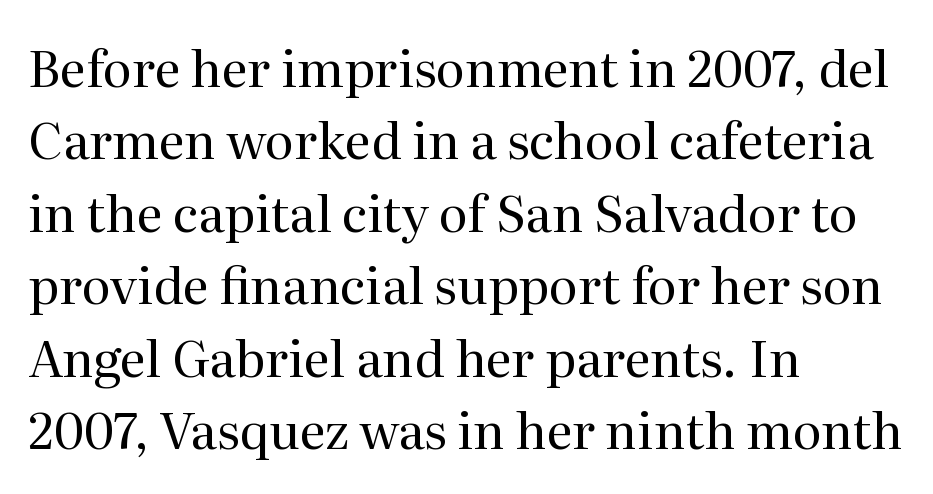
Whoever set this chose a conventional vertical rhythm. Only glyphs here, with clear space below each row. Spacing verdict: proportional, widths tailored to each character. Is the block centered? No — it sits flush against the left margin. You can tell from the footed stems that serif type was used. Think standard paragraph weight, or any step lighter than that.
